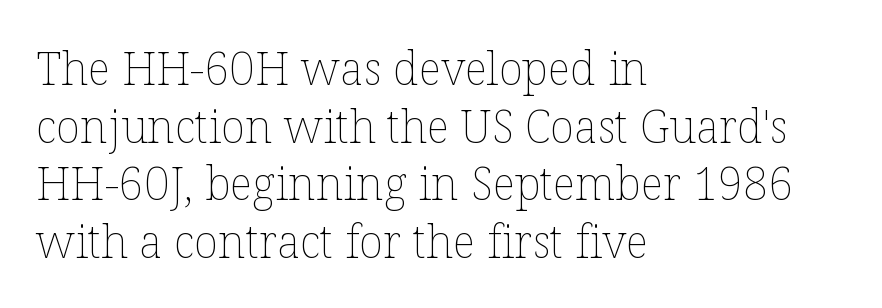
This is not heavy type; no bold has been used. Every stem runs plumb, perpendicular to the baseline. You could not count columns in this text — the font is proportionally spaced. A student would call this left alignment; a typographer would say flush left, rag right. The tracking reads as untouched default to a designer's eye.
